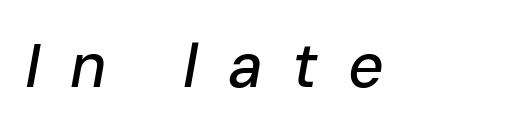
Q: Is the text italic (slanted)? A: Yes, it leans right by about 10 degrees.
Q: Is the text underlined? A: No.
Q: Is the spacing between letters normal or unusually wide? A: Unusually wide.
Q: Width (condensed, normal, or wide)? A: Normal.
Q: Stroke contrast? A: Low.
Q: x-height? A: Medium.
Q: Monospaced? A: No.
